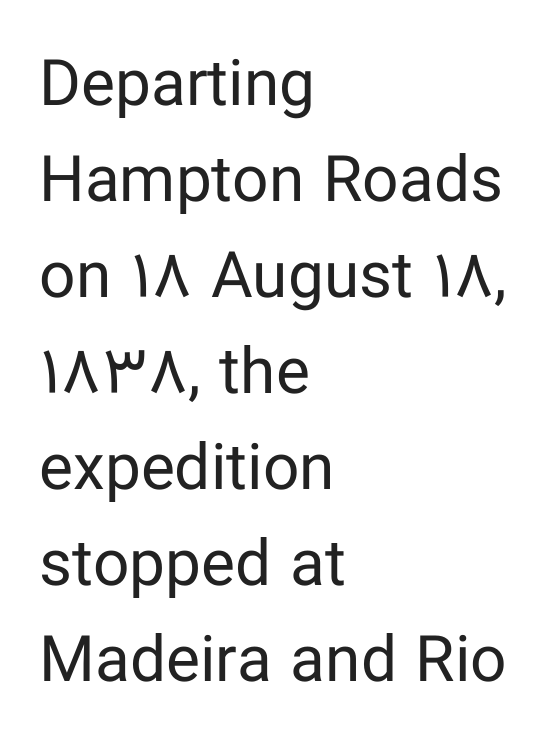
The image shows 64 px regular-weight sans-serif type, upright; set left-aligned, normal line spacing (1.5x), normal letter spacing, not underlined; low stroke contrast and a medium x-height.
